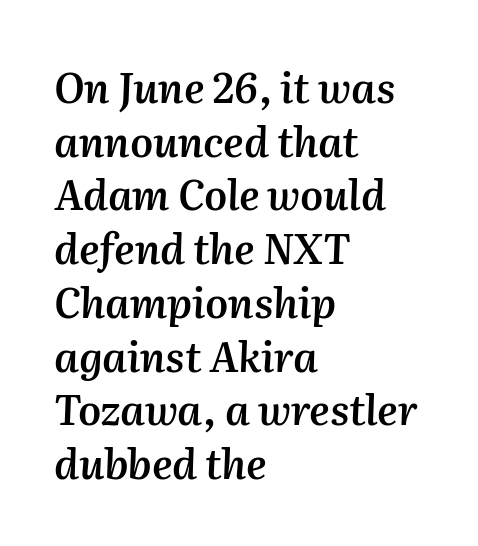
This is the in-between weight designers call semibold or demi. You could not count columns in this text — the font is proportionally spaced. Here the glyphs are tracked normally, forming tight word shapes. Alignment: flush left. The zone under the glyphs is completely vacant. The specimen reads as italic at a glance.
